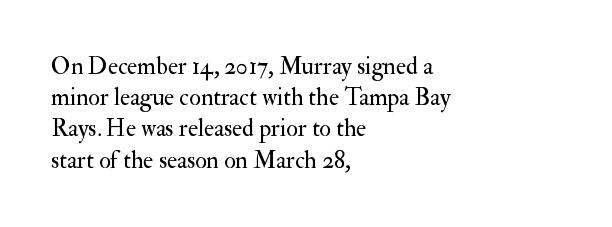
Q: Is the text bold? A: No.
Q: Is the text italic (slanted)? A: No, it is upright.
Q: Is the text underlined? A: No.
Q: How is the paragraph aligned? A: Left-aligned.
Q: Is the spacing between letters normal or unusually wide? A: Normal.
Q: Is the spacing between lines tight, normal or loose? A: Normal.
